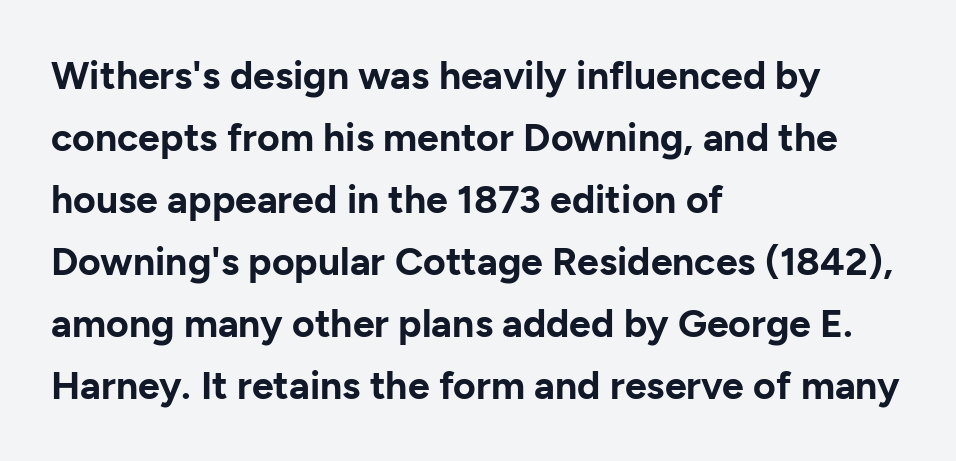
{"serif": "no", "italic": "no", "bold": "yes", "weight": "bold", "width": "normal", "stroke_contrast": "low", "x_height": "medium", "monospaced": "no", "underline": "no", "align": "left", "line_spacing": "normal", "line_spacing_ratio": 1.59, "letter_spacing": "normal", "letter_spacing_em": 0.0, "glyph_px": 39}
